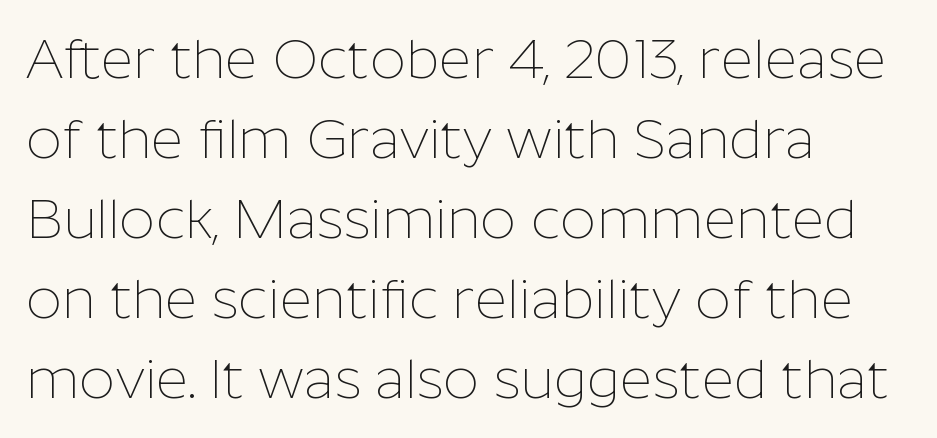
{"serif": "no", "italic": "no", "bold": "no", "weight": "thin", "width": "normal", "stroke_contrast": "low", "x_height": "medium", "monospaced": "no", "underline": "no", "align": "left", "line_spacing": "normal", "line_spacing_ratio": 1.43, "letter_spacing": "normal", "letter_spacing_em": 0.0, "glyph_px": 56}
